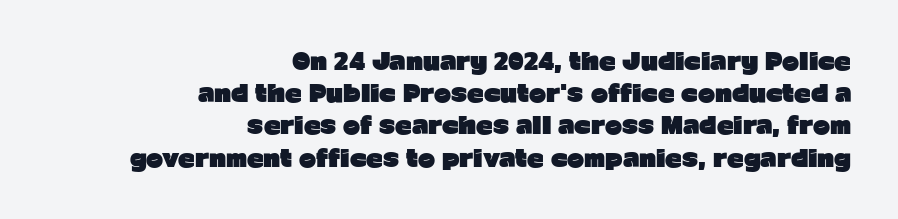
{"italic": "no", "bold": "yes", "underline": "no", "align": "right", "line_spacing": "normal", "line_spacing_ratio": 1.4, "letter_spacing": "normal", "letter_spacing_em": 0.0, "glyph_px": 23}
